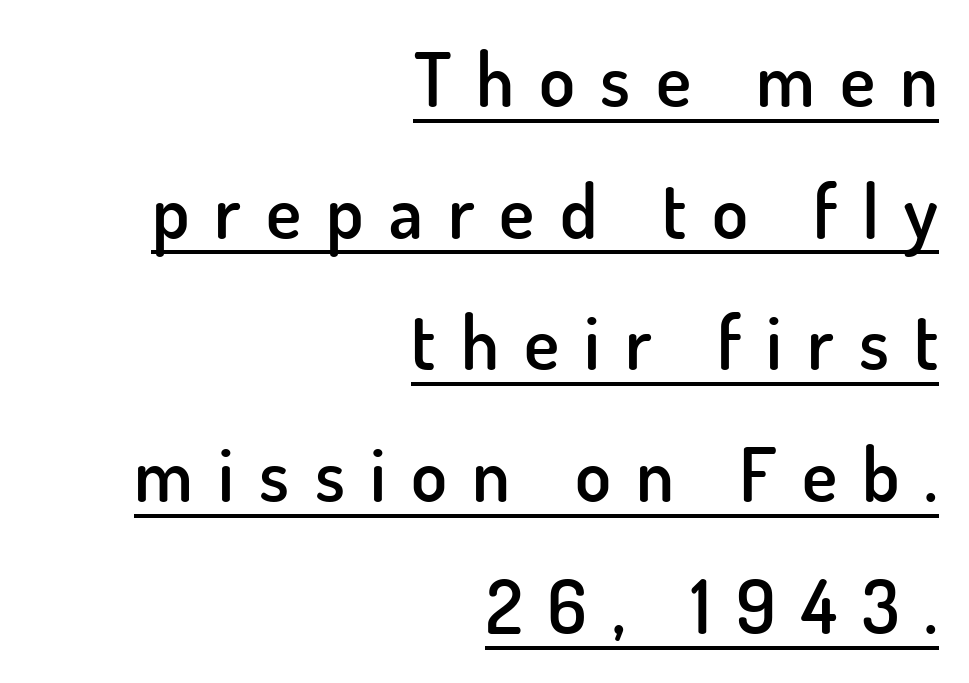
{"serif": "no", "italic": "no", "bold": "semi", "weight": "semibold", "width": "normal", "stroke_contrast": "low", "x_height": "small", "monospaced": "no", "underline": "yes", "align": "right", "line_spacing_ratio": 1.78, "letter_spacing": "wide", "letter_spacing_em": 0.34, "glyph_px": 74}
